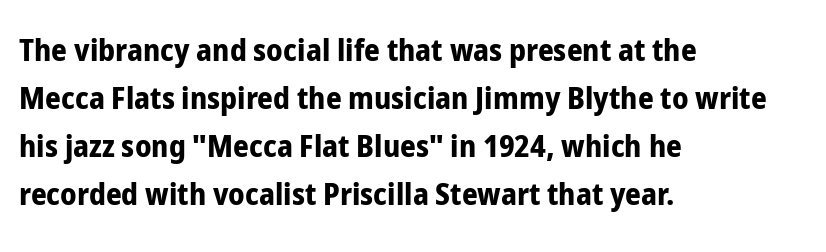
{"serif": "no", "italic": "no", "bold": "yes", "weight": "bold", "width": "condensed", "stroke_contrast": "low", "x_height": "medium", "monospaced": "no", "underline": "no", "align": "left", "line_spacing": "normal", "line_spacing_ratio": 1.55, "letter_spacing": "normal", "letter_spacing_em": 0.0, "glyph_px": 31}
